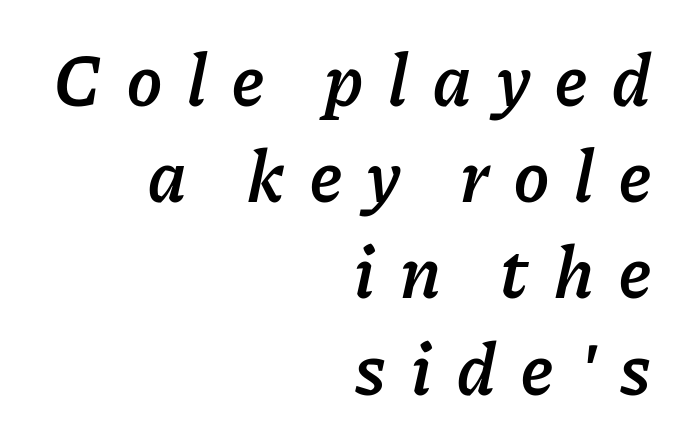
Q: Is the text bold? A: Semi-bold.
Q: Is the text italic (slanted)? A: Yes, it leans right by about 11 degrees.
Q: Is the text underlined? A: No.
Q: How is the paragraph aligned? A: Right-aligned.
Q: Is the spacing between letters normal or unusually wide? A: Unusually wide.
Q: Is the spacing between lines tight, normal or loose? A: Normal.
Q: Width (condensed, normal, or wide)? A: Normal.
Q: Stroke contrast? A: Low.
Q: x-height? A: Medium.
Q: Monospaced? A: No.
